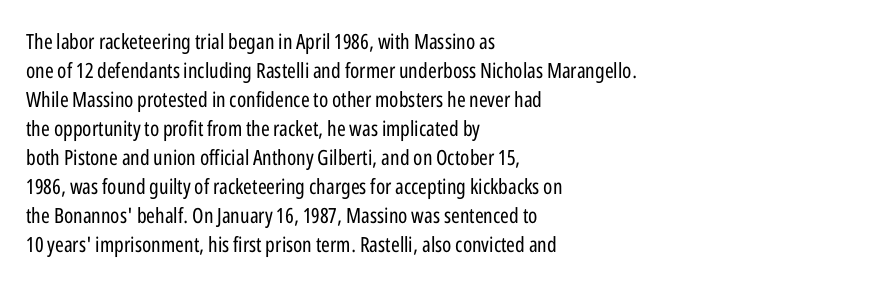
Q: Is the text bold? A: No.
Q: Is the text italic (slanted)? A: No, it is upright.
Q: Is the text underlined? A: No.
Q: How is the paragraph aligned? A: Left-aligned.
Q: Is the spacing between letters normal or unusually wide? A: Normal.
Q: Is the spacing between lines tight, normal or loose? A: Normal.
